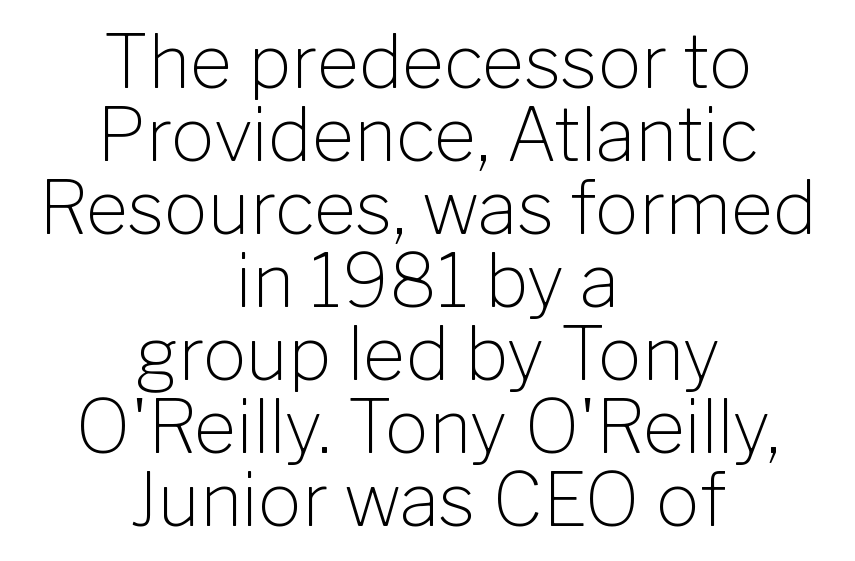
Students, note that the glyphs here touch the page at normal intervals. No letter is thick-stroked: the sample isn't bold. Descender tails drop into unmarked territory. Note the varied advance widths — an 'i' is clearly narrower than an 'm'.
